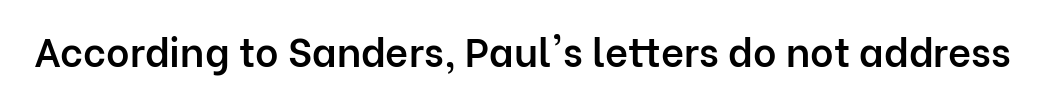
The image shows 40 px semibold sans-serif type, upright; set normal letter spacing, not underlined; low stroke contrast and a medium x-height.
